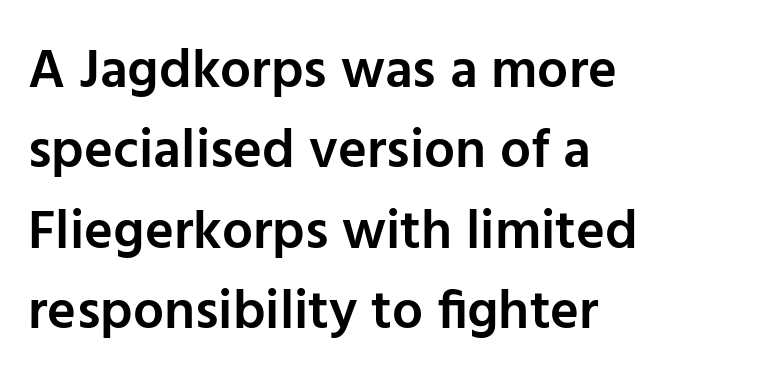
Q: Is the text bold? A: Semi-bold.
Q: Is the text italic (slanted)? A: No, it is upright.
Q: Is the typeface a serif or a sans-serif typeface? A: Sans-serif.
Q: Is the text underlined? A: No.
Q: How is the paragraph aligned? A: Left-aligned.
Q: Is the spacing between letters normal or unusually wide? A: Normal.
Q: Is the spacing between lines tight, normal or loose? A: Normal.
Q: Width (condensed, normal, or wide)? A: Normal.
Q: Stroke contrast? A: Low.
Q: x-height? A: Medium.
Q: Monospaced? A: No.
